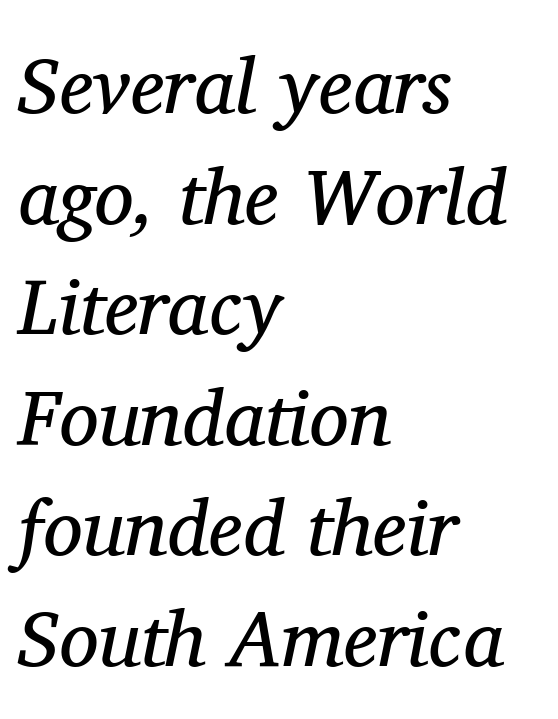
The image shows 79 px regular-weight serif type, italic (leaning right); set left-aligned, normal line spacing (1.4x), normal letter spacing, not underlined; medium stroke contrast and a medium x-height.
